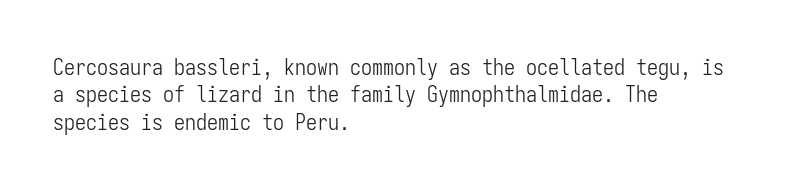
The image shows 22 px text type, upright; set left-aligned, line spacing 1.24x, normal letter spacing, not underlined.
